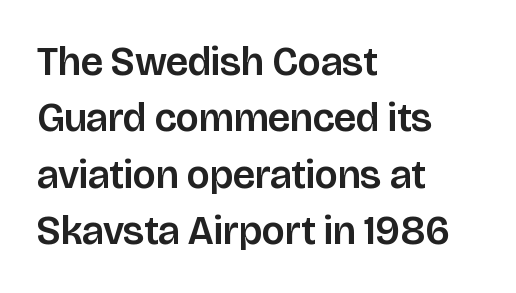
Whoever set this chose a conventional vertical rhythm. The area under the type is left untouched. Designer's note — italics off, roman on. Horizontal alignment here is leftward, the default for most running prose.
